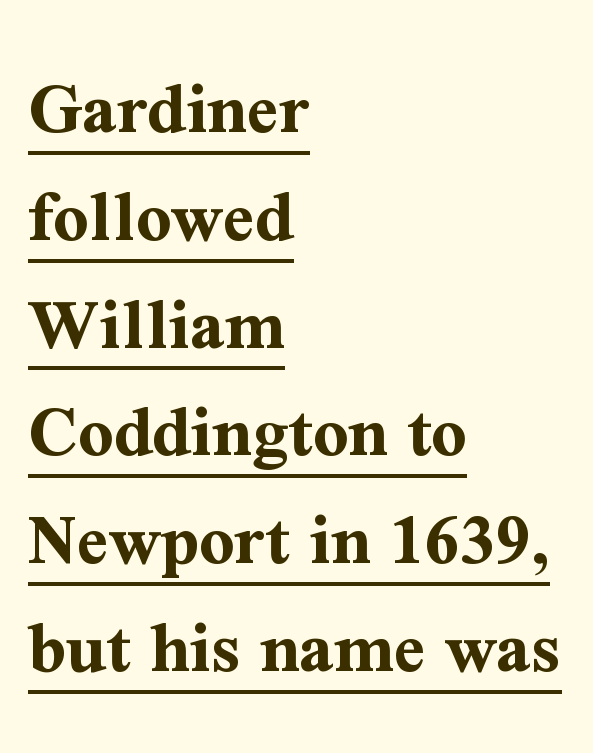
{"serif": "yes", "italic": "no", "bold": "yes", "weight": "bold", "width": "normal", "stroke_contrast": "medium", "x_height": "medium", "monospaced": "no", "underline": "yes", "align": "left", "line_spacing": "normal", "line_spacing_ratio": 1.4, "letter_spacing": "normal", "letter_spacing_em": 0.0, "glyph_px": 77}
